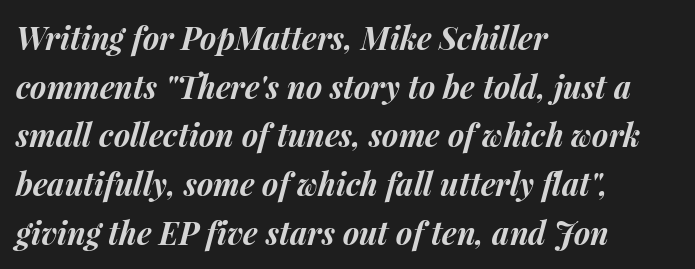
{"italic": "yes", "lean": "right", "slant_degrees": 15, "bold": "yes", "weight": "bold", "width": "normal", "stroke_contrast": "medium", "x_height": "medium", "monospaced": "no", "underline": "no", "align": "left", "line_spacing": "normal", "line_spacing_ratio": 1.57, "letter_spacing": "normal", "letter_spacing_em": 0.0, "glyph_px": 31}
